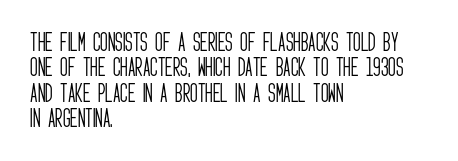
Q: Is the text bold? A: No.
Q: Is the text italic (slanted)? A: No, it is upright.
Q: Is the text underlined? A: No.
Q: How is the paragraph aligned? A: Left-aligned.
Q: Is the spacing between letters normal or unusually wide? A: Normal.
